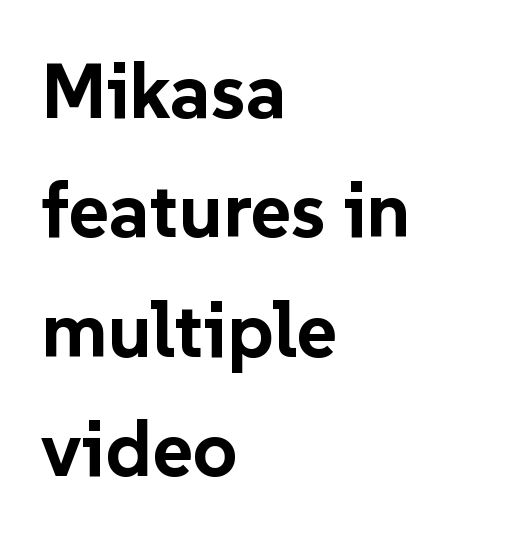
The image shows 78 px bold sans-serif type, upright; set left-aligned, normal line spacing (1.53x), normal letter spacing, not underlined; low stroke contrast and a medium x-height.
